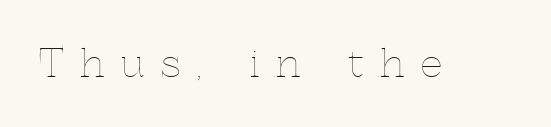
Characters follow at a spacing far wider than the type designer built in. Every stem runs plumb, perpendicular to the baseline. Here the designer chose a conventional face with non-uniform glyph widths. Counters stay open thanks to moderate or lighter strokes.
